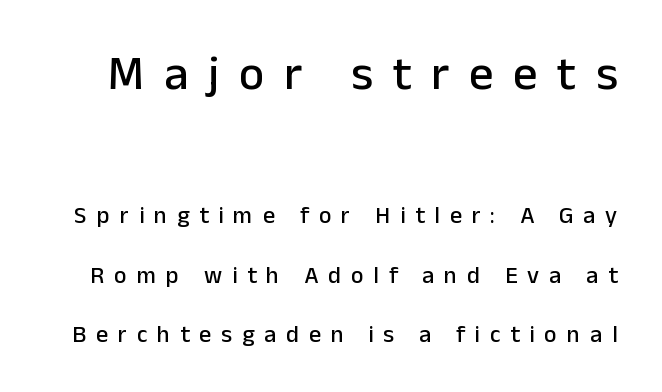
Q: Is the text italic (slanted)? A: No, it is upright.
Q: Is the typeface a serif or a sans-serif typeface? A: Sans-serif.
Q: Is the text underlined? A: No.
Q: Is the spacing between letters normal or unusually wide? A: Unusually wide.
Q: Is the spacing between lines tight, normal or loose? A: Loose.
Q: Which block of text is set in a larger size, the first (top) or the second (bottom)? A: The first (top) one.
Q: Width (condensed, normal, or wide)? A: Normal.
Q: Stroke contrast? A: Low.
Q: x-height? A: Medium.
Q: Monospaced? A: No.
